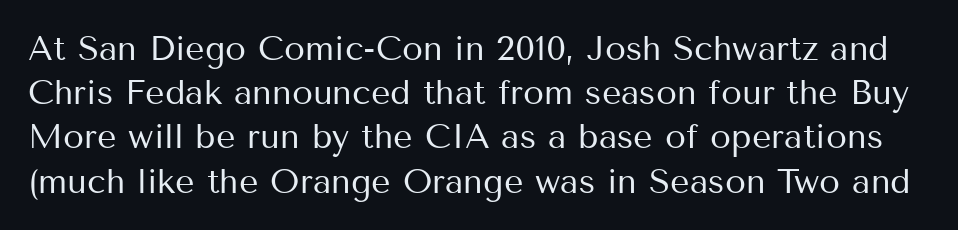
The face looks like a standard text weight, possibly lighter. Each word holds together tightly as a unit, with standard inter-letter gaps. Regarding leading, the lines here are spaced in the standard way. Unmarked baselines from the first word to the last. Is this a fixed-width face? No — the glyphs have proportional, varying widths.
